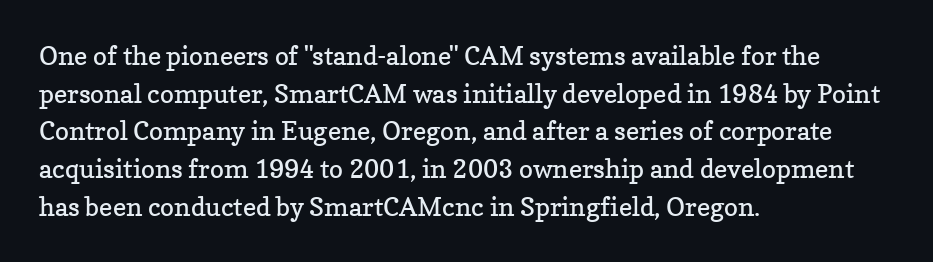
Q: Is the text bold? A: No.
Q: Is the text italic (slanted)? A: No, it is upright.
Q: Is the text underlined? A: No.
Q: How is the paragraph aligned? A: Left-aligned.
Q: Is the spacing between letters normal or unusually wide? A: Normal.
Q: Is the spacing between lines tight, normal or loose? A: Normal.
